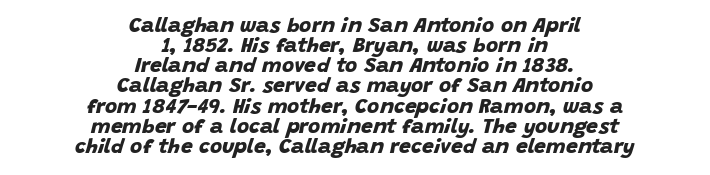
The block of text is dense from top to bottom, with scant space between rows. The gap between lines stays unmarked. Caption: bold face, heavy strokes. The passage is arranged like a title page — every line centered. Letter spacing: default.
